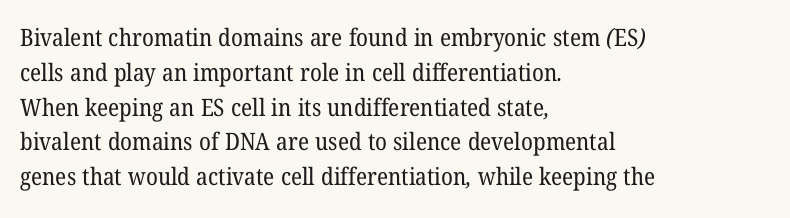
The rendering uses a moderate line-height, typical for paragraphs. These lines stack with their left ends in a neat column. Letter spacing: default. The cut favours lightness, reaching ordinary text weight at its darkest. Letters rest on an invisible, unmarked baseline.
